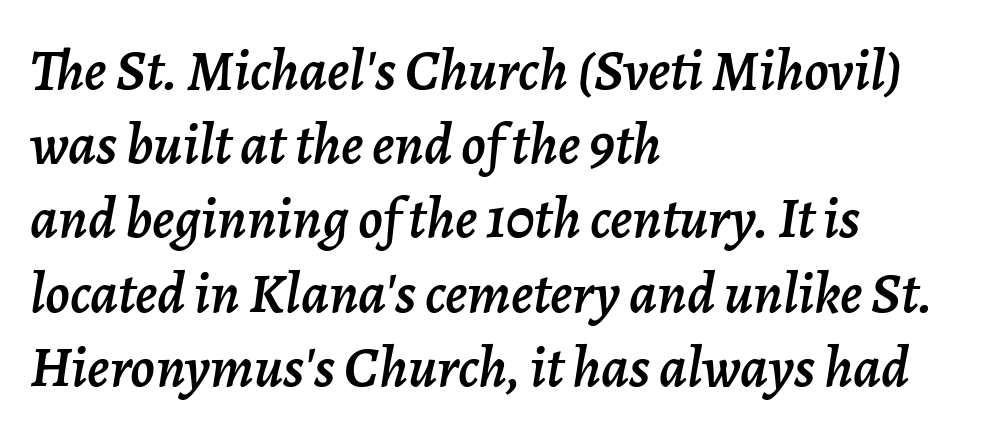
{"italic": "yes", "lean": "right", "slant_degrees": 7, "width": "normal", "stroke_contrast": "low", "x_height": "medium", "monospaced": "no", "underline": "no", "align": "left", "line_spacing": "normal", "line_spacing_ratio": 1.28, "letter_spacing": "normal", "letter_spacing_em": 0.0, "glyph_px": 58}
